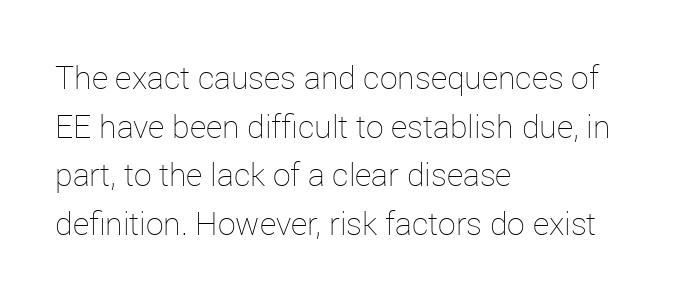
Q: Is the text bold? A: No.
Q: Is the text italic (slanted)? A: No, it is upright.
Q: Is the text underlined? A: No.
Q: How is the paragraph aligned? A: Left-aligned.
Q: Is the spacing between letters normal or unusually wide? A: Normal.
Q: Is the spacing between lines tight, normal or loose? A: Normal.
Q: Width (condensed, normal, or wide)? A: Normal.
Q: Stroke contrast? A: Low.
Q: x-height? A: Medium.
Q: Monospaced? A: No.
